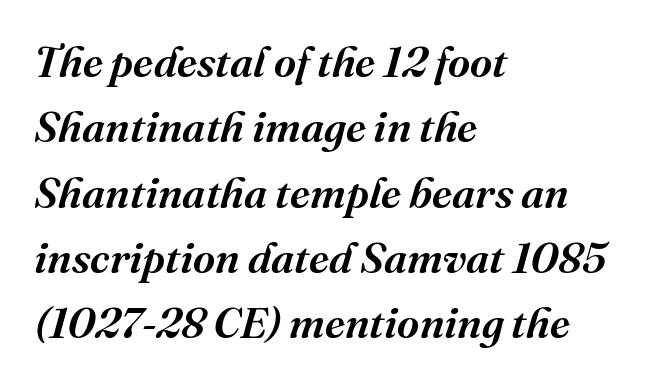
Q: Is the text bold? A: Semi-bold.
Q: Is the text italic (slanted)? A: Yes, it leans right by about 16 degrees.
Q: Is the typeface a serif or a sans-serif typeface? A: Serif.
Q: Is the text underlined? A: No.
Q: How is the paragraph aligned? A: Left-aligned.
Q: Is the spacing between letters normal or unusually wide? A: Normal.
Q: Is the spacing between lines tight, normal or loose? A: Normal.
Q: Width (condensed, normal, or wide)? A: Normal.
Q: Stroke contrast? A: Medium.
Q: x-height? A: Medium.
Q: Monospaced? A: No.
